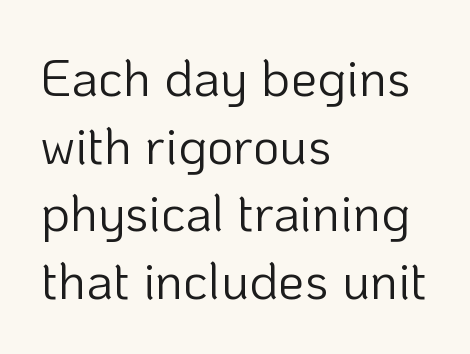
Q: Is the text bold? A: No.
Q: Is the text italic (slanted)? A: No, it is upright.
Q: Is the typeface a serif or a sans-serif typeface? A: Sans-serif.
Q: Is the text underlined? A: No.
Q: How is the paragraph aligned? A: Left-aligned.
Q: Is the spacing between letters normal or unusually wide? A: Normal.
Q: Is the spacing between lines tight, normal or loose? A: Normal.
Q: Width (condensed, normal, or wide)? A: Normal.
Q: Stroke contrast? A: Low.
Q: x-height? A: Medium.
Q: Monospaced? A: No.
